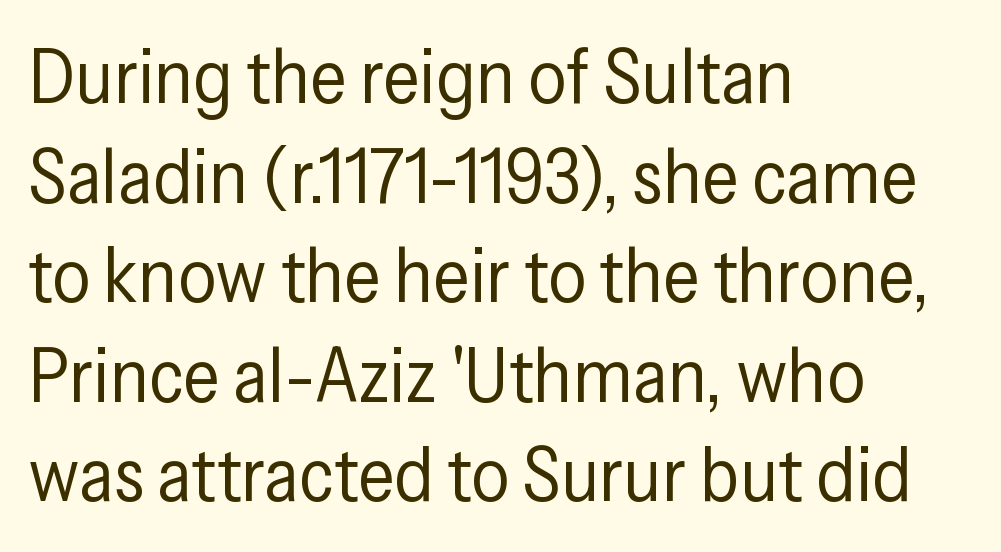
Stroke mass is kept to a normal reading level or below. Compared with typical paragraphs, the rows here are spaced about the same. These lines are rendered in a variable-pitch font. Clear beneath every line of the passage. Characters follow at the spacing the type designer built in. The lines are quadded left.
